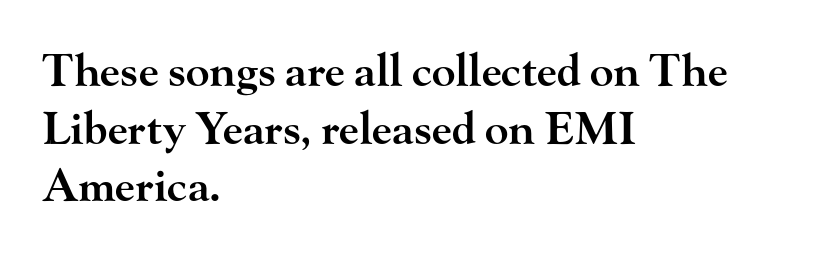
The image shows 44 px semibold, wide serif type, upright; set left-aligned, normal line spacing (1.31x), normal letter spacing, not underlined; high stroke contrast and a small x-height.
